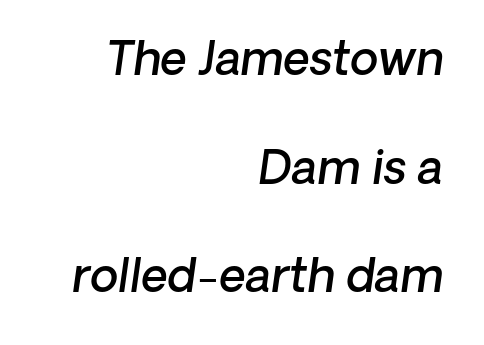
The image shows 46 px semibold sans-serif type; set right-aligned, loose line spacing (2.36x), normal letter spacing, not underlined; low stroke contrast and a medium x-height.
